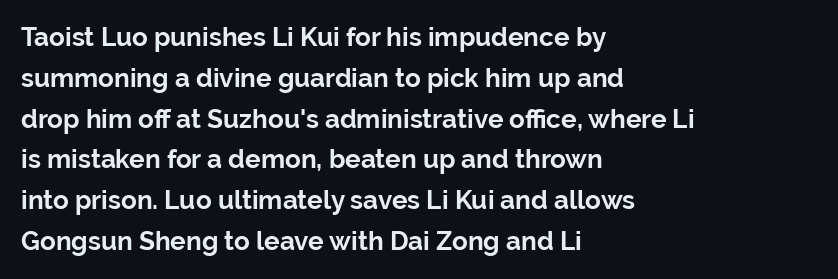
Q: Is the text bold? A: Yes.
Q: Is the text italic (slanted)? A: No, it is upright.
Q: Is the text underlined? A: No.
Q: How is the paragraph aligned? A: Left-aligned.
Q: Is the spacing between letters normal or unusually wide? A: Normal.
Q: Is the spacing between lines tight, normal or loose? A: Normal.
